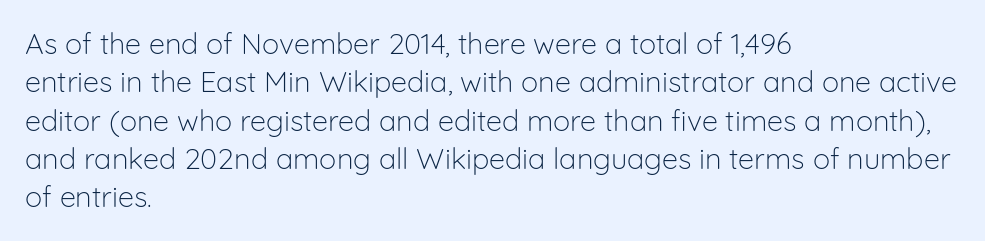
{"serif": "no", "italic": "no", "bold": "no", "weight": "light", "width": "normal", "stroke_contrast": "low", "x_height": "medium", "monospaced": "no", "underline": "no", "align": "left", "line_spacing": "normal", "line_spacing_ratio": 1.32, "letter_spacing": "normal", "letter_spacing_em": 0.0, "glyph_px": 29}
